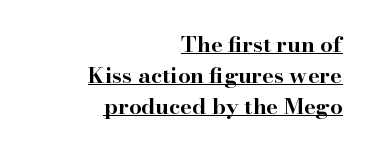
Q: Is the text bold? A: Yes.
Q: Is the text italic (slanted)? A: No, it is upright.
Q: Is the text underlined? A: Yes.
Q: How is the paragraph aligned? A: Right-aligned.
Q: Is the spacing between letters normal or unusually wide? A: Normal.
Q: Is the spacing between lines tight, normal or loose? A: Normal.
